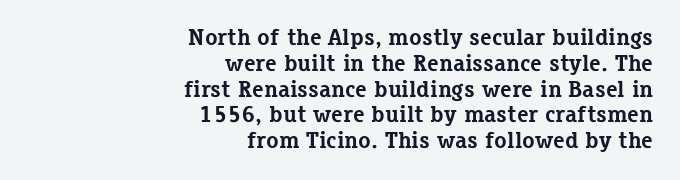
Q: Is the text bold? A: Yes.
Q: Is the text italic (slanted)? A: No, it is upright.
Q: Is the text underlined? A: No.
Q: How is the paragraph aligned? A: Right-aligned.
Q: Is the spacing between letters normal or unusually wide? A: Normal.
Q: Is the spacing between lines tight, normal or loose? A: Tight.
